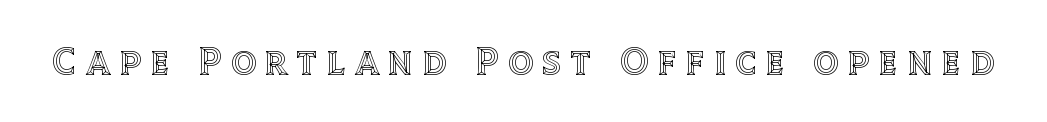
{"italic": "no", "width": "normal", "x_height": "large", "monospaced": "no", "underline": "no", "letter_spacing": "wide", "letter_spacing_em": 0.25, "glyph_px": 39}
